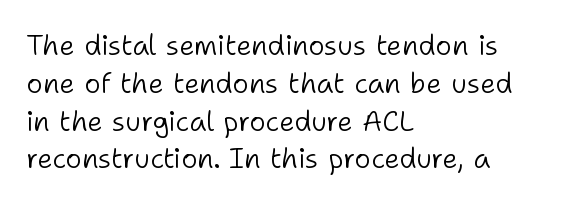
Q: Is the text bold? A: No.
Q: Is the text italic (slanted)? A: No, it is upright.
Q: Is the typeface a serif or a sans-serif typeface? A: Sans-serif.
Q: Is the text underlined? A: No.
Q: How is the paragraph aligned? A: Left-aligned.
Q: Is the spacing between letters normal or unusually wide? A: Normal.
Q: Is the spacing between lines tight, normal or loose? A: Normal.
Q: Width (condensed, normal, or wide)? A: Normal.
Q: Stroke contrast? A: Low.
Q: x-height? A: Medium.
Q: Monospaced? A: No.
